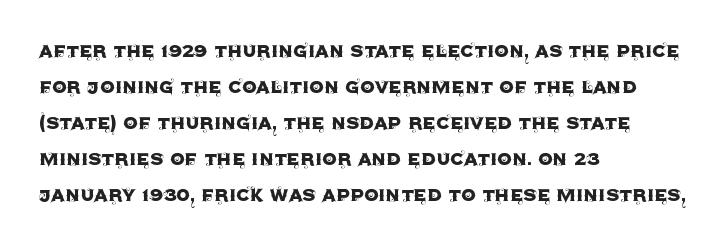
The image shows 23 px text type, upright; set left-aligned, normal line spacing (1.56x), normal letter spacing, not underlined.
